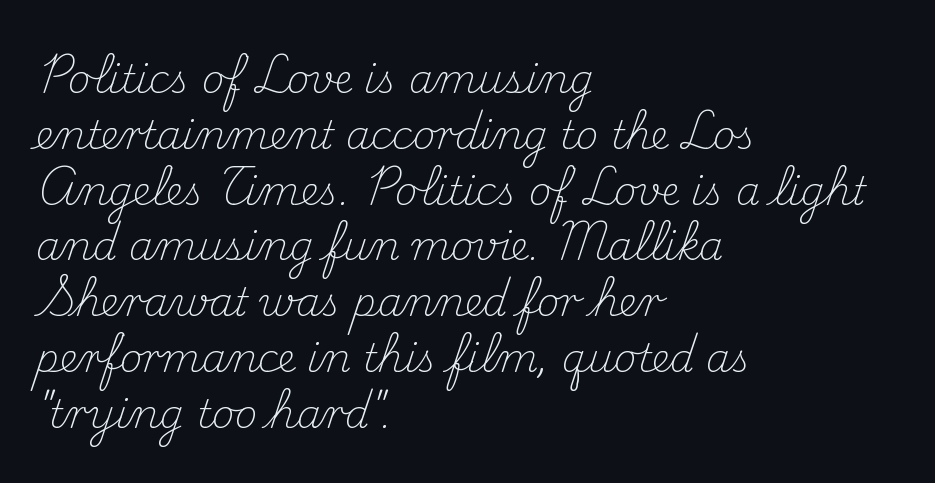
{"serif": "yes", "bold": "no", "weight": "light", "width": "normal", "stroke_contrast": "medium", "x_height": "small", "monospaced": "no", "underline": "no", "align": "left", "line_spacing": "normal", "line_spacing_ratio": 1.43, "letter_spacing": "normal", "letter_spacing_em": 0.0, "glyph_px": 39}
